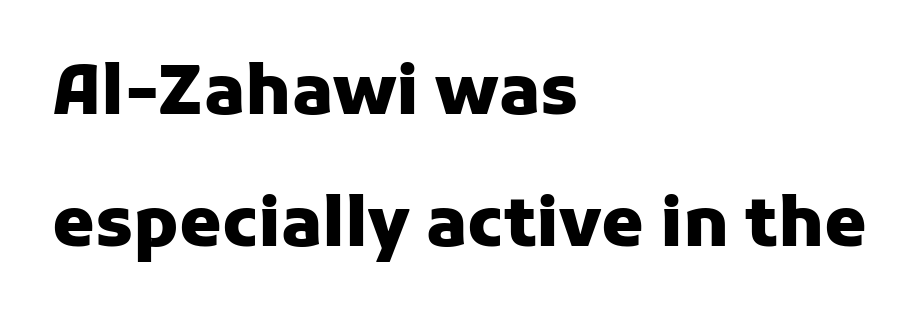
The image shows 68 px heavy sans-serif type, upright; set left-aligned, loose line spacing (1.94x), normal letter spacing, not underlined; low stroke contrast and a medium x-height.
